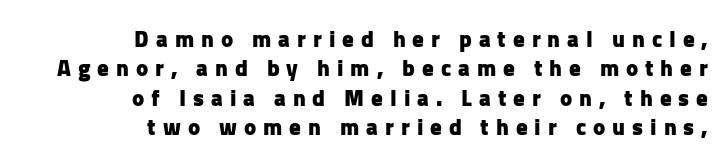
Q: Is the text bold? A: Yes.
Q: Is the text italic (slanted)? A: No, it is upright.
Q: Is the text underlined? A: No.
Q: How is the paragraph aligned? A: Right-aligned.
Q: Is the spacing between letters normal or unusually wide? A: Unusually wide.
Q: Is the spacing between lines tight, normal or loose? A: Normal.
